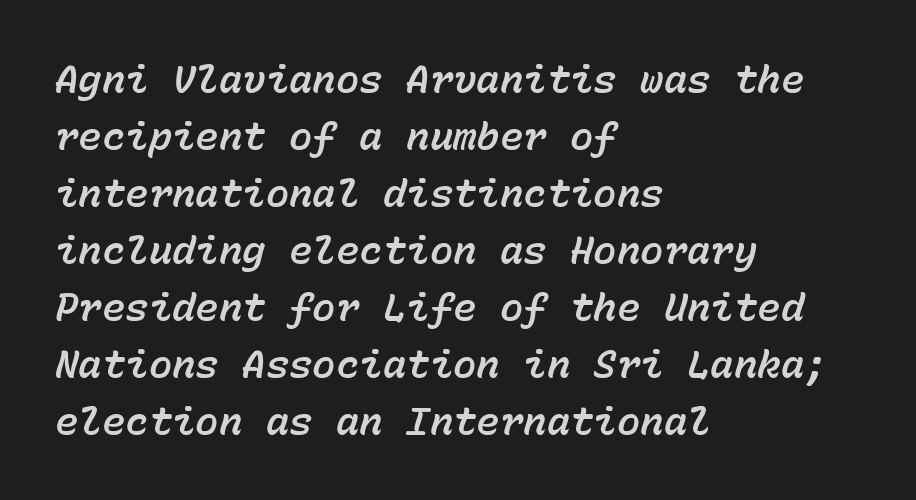
{"italic": "yes", "lean": "right", "slant_degrees": 15, "width": "normal", "stroke_contrast": "low", "x_height": "medium", "monospaced": "yes", "underline": "no", "align": "left", "line_spacing": "normal", "line_spacing_ratio": 1.46, "letter_spacing": "normal", "letter_spacing_em": 0.0, "glyph_px": 39}
